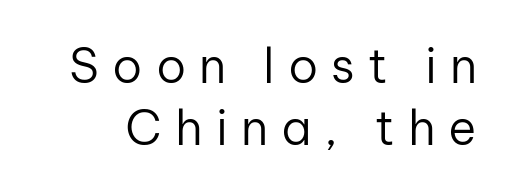
The image shows 48 px regular-weight sans-serif type, upright; set normal line spacing (1.3x), unusually wide letter spacing (+0.27 em), not underlined; low stroke contrast and a medium x-height.
